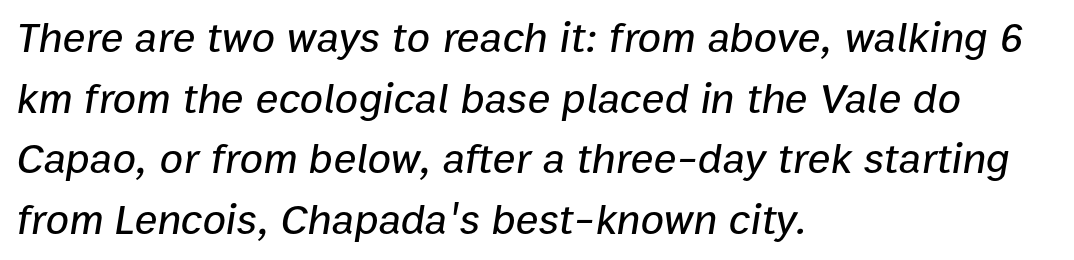
The image shows 43 px text type, italic (leaning right); set left-aligned, normal line spacing (1.41x), normal letter spacing, not underlined; low stroke contrast and a medium x-height.
